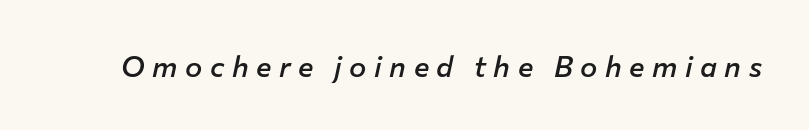
Q: Is the text bold? A: Semi-bold.
Q: Is the text italic (slanted)? A: Yes, it leans right by about 12 degrees.
Q: Is the text underlined? A: No.
Q: Is the spacing between letters normal or unusually wide? A: Unusually wide.
Q: Width (condensed, normal, or wide)? A: Normal.
Q: Stroke contrast? A: Low.
Q: x-height? A: Medium.
Q: Monospaced? A: No.
